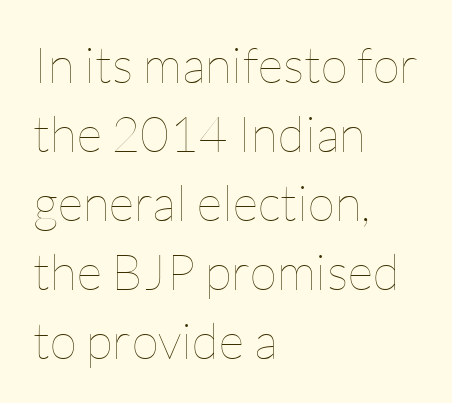
The face used here is proportionally spaced, like ordinary book or web type. Stroke thickness stays within the range of a standard reading face or lighter. The line texture is even and compact thanks to regular tracking. Does the lettering tilt? It doesn't — this is upright. This sample is left-justified, so line endings fall wherever the words run out. The leading is moderate, giving the passage an even texture.
